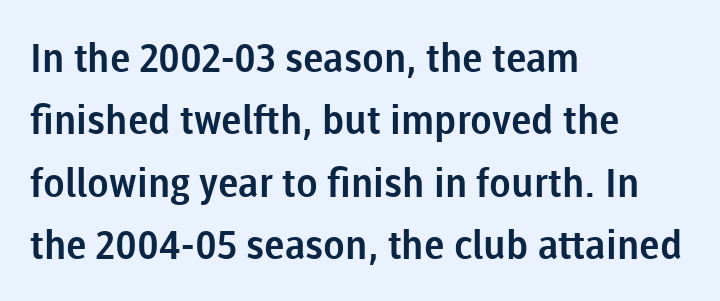
The rows are spaced the way most documents space them. These lines stack with their left ends in a neat column. Think of a printed novel: that variable character pitch is what you see here. The gap between lines stays unmarked. The type is set solid horizontally, with unmodified tracking. Nothing sits at the stroke ends, so this counts as sans-serif.
